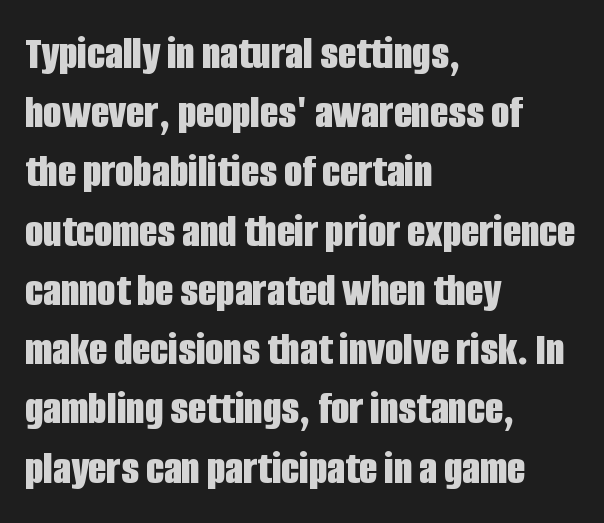
Underlining? Definitely not there. Stroke terminals: plain, sans-serif. How are the letters spaced? Ordinarily, with no added tracking. Ordinary non-slanted type is in use. Here the designer chose a conventional face with non-uniform glyph widths.
